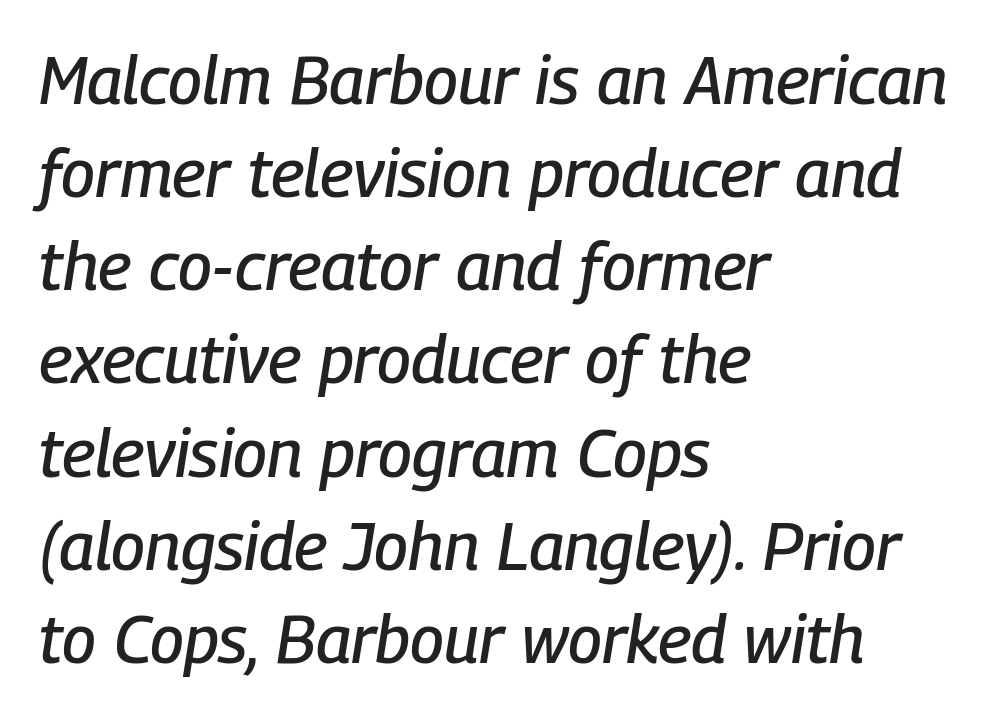
Q: Is the text italic (slanted)? A: Yes, it leans right by about 9 degrees.
Q: Is the text underlined? A: No.
Q: How is the paragraph aligned? A: Left-aligned.
Q: Is the spacing between letters normal or unusually wide? A: Normal.
Q: Is the spacing between lines tight, normal or loose? A: Normal.
Q: Width (condensed, normal, or wide)? A: Condensed.
Q: Stroke contrast? A: Low.
Q: x-height? A: Medium.
Q: Monospaced? A: No.
